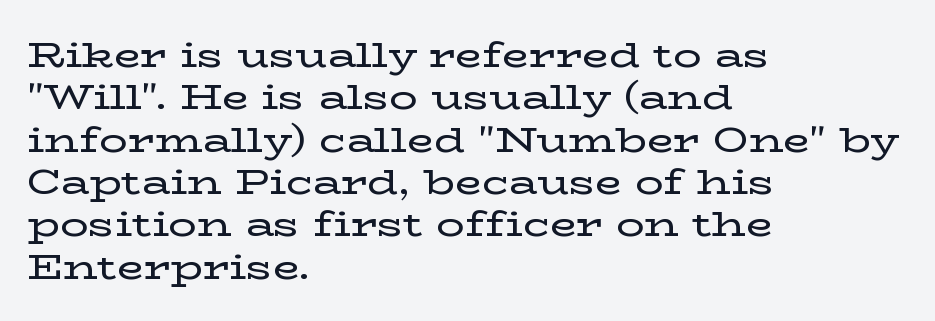
Each letter keeps its own natural width here, so spacing adapts to shape. The typography opts for an upright posture over an oblique one. The text block is weighted toward the left margin, trailing off unevenly rightward. You could call the tracking neutral — neither tight nor loose. Note: serifs present on the glyphs.
